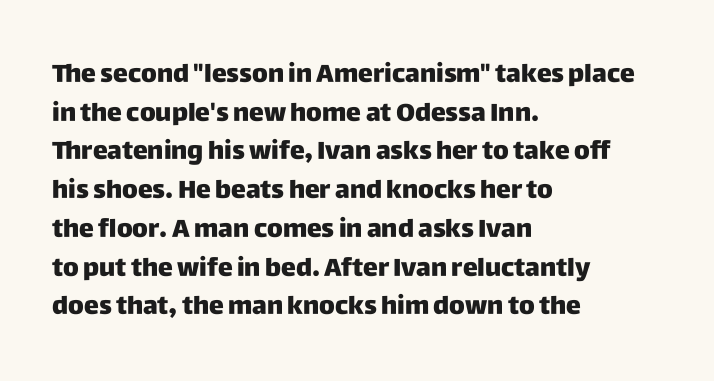
Q: Is the text bold? A: Yes.
Q: Is the text italic (slanted)? A: No, it is upright.
Q: Is the text underlined? A: No.
Q: How is the paragraph aligned? A: Left-aligned.
Q: Is the spacing between letters normal or unusually wide? A: Normal.
Q: Is the spacing between lines tight, normal or loose? A: Normal.
